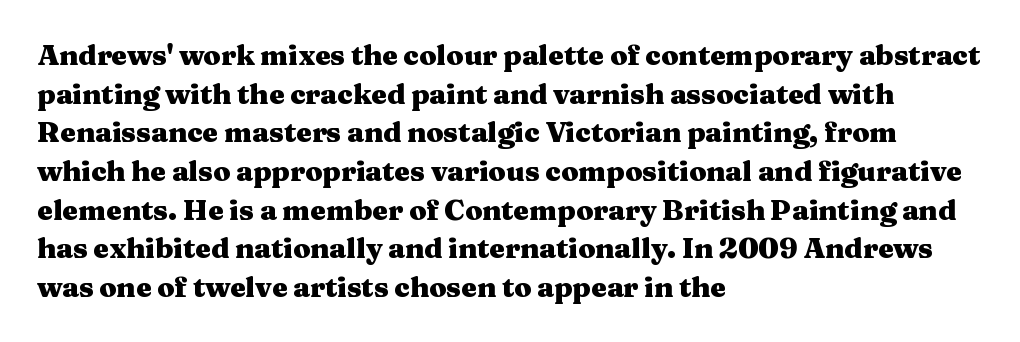
Q: Is the text bold? A: Yes.
Q: Is the text italic (slanted)? A: No, it is upright.
Q: Is the typeface a serif or a sans-serif typeface? A: Serif.
Q: Is the text underlined? A: No.
Q: How is the paragraph aligned? A: Left-aligned.
Q: Is the spacing between letters normal or unusually wide? A: Normal.
Q: Is the spacing between lines tight, normal or loose? A: Normal.
Q: Width (condensed, normal, or wide)? A: Wide.
Q: Stroke contrast? A: Medium.
Q: x-height? A: Medium.
Q: Monospaced? A: No.
